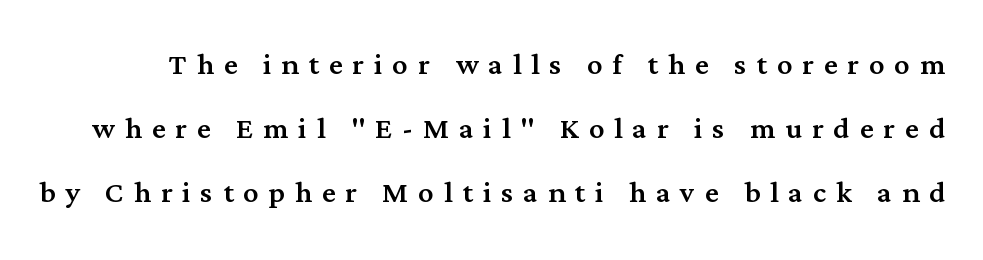
Q: Is the text italic (slanted)? A: No, it is upright.
Q: Is the typeface a serif or a sans-serif typeface? A: Serif.
Q: Is the text underlined? A: No.
Q: Is the spacing between letters normal or unusually wide? A: Unusually wide.
Q: Is the spacing between lines tight, normal or loose? A: Normal.
Q: Width (condensed, normal, or wide)? A: Normal.
Q: Stroke contrast? A: Medium.
Q: x-height? A: Medium.
Q: Monospaced? A: No.
